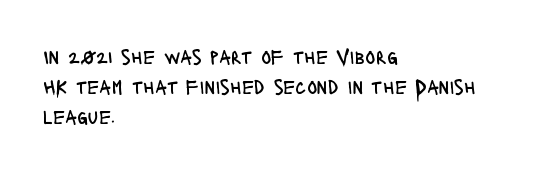
The image shows 21 px text type, upright; set left-aligned, normal line spacing (1.43x), normal letter spacing, not underlined.
